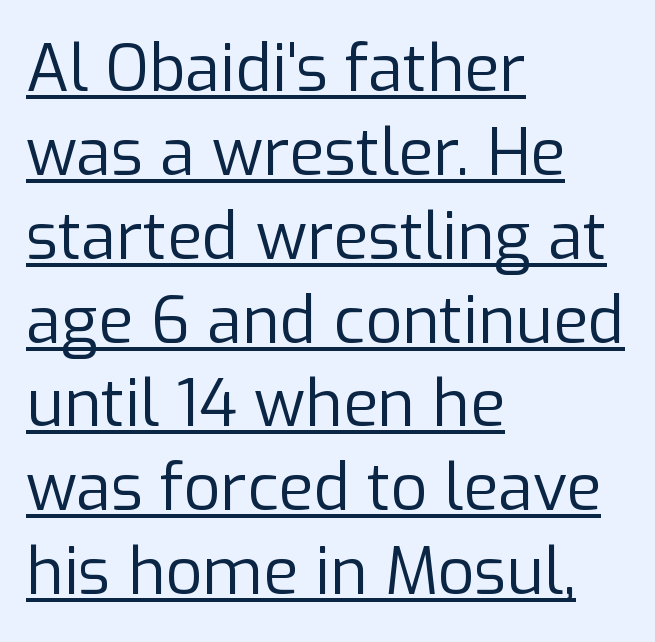
The image shows 64 px regular-weight sans-serif type, upright; set left-aligned, normal line spacing (1.31x), normal letter spacing, underlined; low stroke contrast and a medium x-height.
